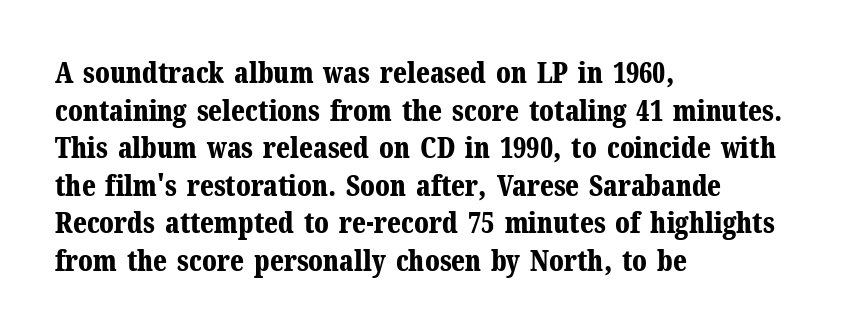
Words float on clear page, feet unadorned. The gaps between neighbouring characters are ordinary and unremarkable. Leftover space on each line is placed entirely after the last word. A serif font was chosen for this passage.
